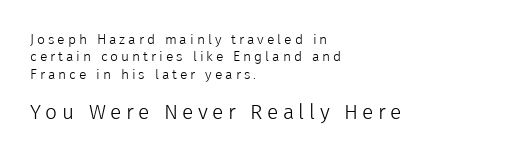
The image shows 21 px text type, upright; set left-aligned, normal line spacing (1.25x), unusually wide letter spacing (+0.21 em), not underlined; the second (bottom) block is 1.5x larger.
